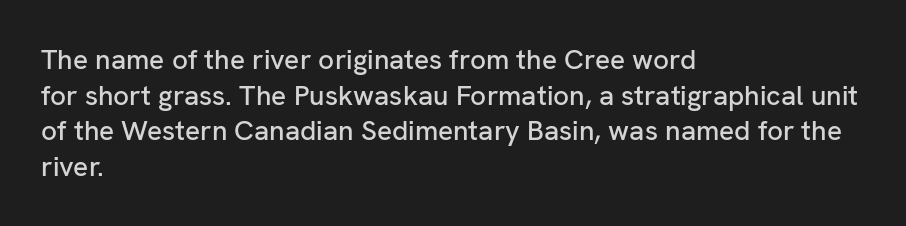
{"serif": "no", "italic": "no", "width": "normal", "stroke_contrast": "low", "x_height": "medium", "monospaced": "no", "underline": "no", "align": "left", "line_spacing": "normal", "line_spacing_ratio": 1.27, "letter_spacing": "normal", "letter_spacing_em": 0.0, "glyph_px": 28}
